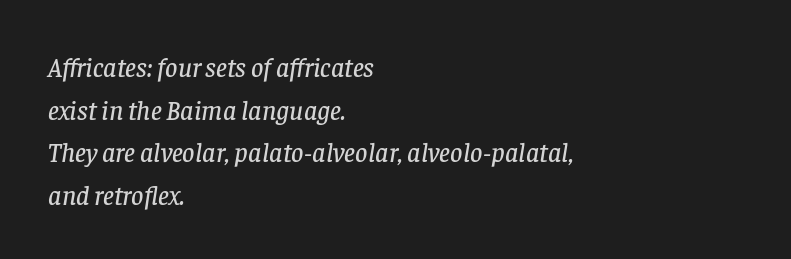
The image shows 27 px text type, italic (leaning right); set left-aligned, normal line spacing (1.58x), normal letter spacing, not underlined.
